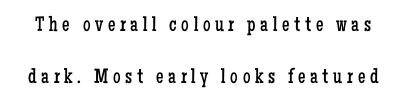
Descender tails drop into unmarked territory. Nothing heavy about these letters — not bold at all. The specimen reads as upright at a glance. Caption: expanded tracking, letters set apart. One glance says open: line gaps are wider than usual.
